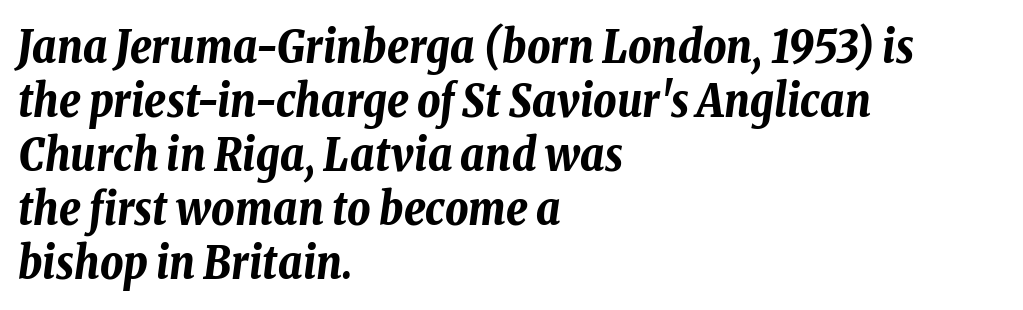
Q: Is the text bold? A: Yes.
Q: Is the text italic (slanted)? A: Yes, it leans right by about 8 degrees.
Q: Is the text underlined? A: No.
Q: How is the paragraph aligned? A: Left-aligned.
Q: Is the spacing between letters normal or unusually wide? A: Normal.
Q: Width (condensed, normal, or wide)? A: Condensed.
Q: Stroke contrast? A: Low.
Q: x-height? A: Medium.
Q: Monospaced? A: No.
